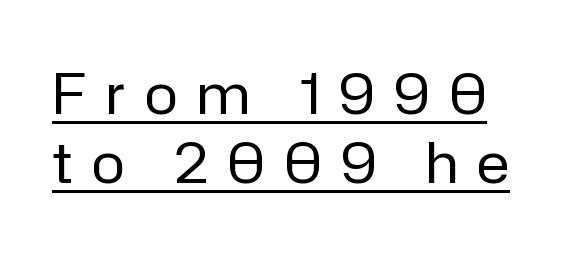
{"serif": "no", "italic": "no", "bold": "no", "weight": "regular", "width": "normal", "stroke_contrast": "low", "x_height": "medium", "monospaced": "no", "underline": "yes", "line_spacing_ratio": 1.23, "letter_spacing": "wide", "letter_spacing_em": 0.35, "glyph_px": 56}
